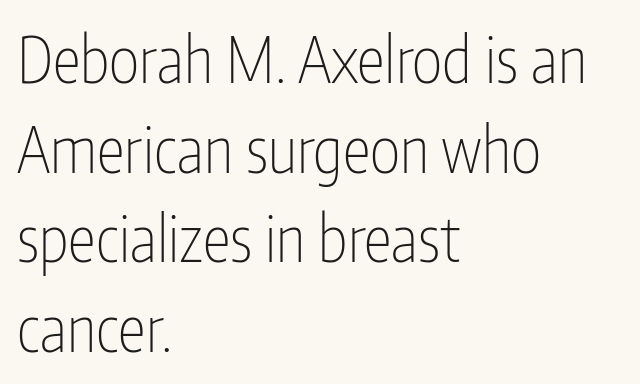
The image shows 64 px thin, condensed sans-serif type, upright; set left-aligned, normal line spacing (1.4x), normal letter spacing, not underlined; low stroke contrast and a medium x-height.
